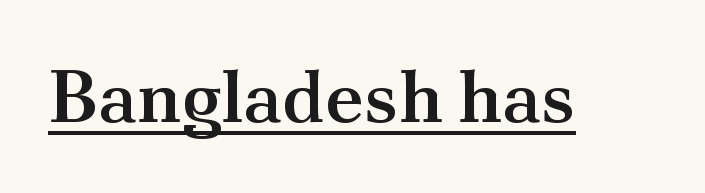
The letters sit at their default tracking, neither squeezed nor spread. Each letter keeps its own natural width here, so spacing adapts to shape. Posture: vertical. Students, observe the line beneath the letters — that is underlining. Examine the stroke ends and you'll spot serifs. Students, this is semibold: more ink than regular, less than bold.
